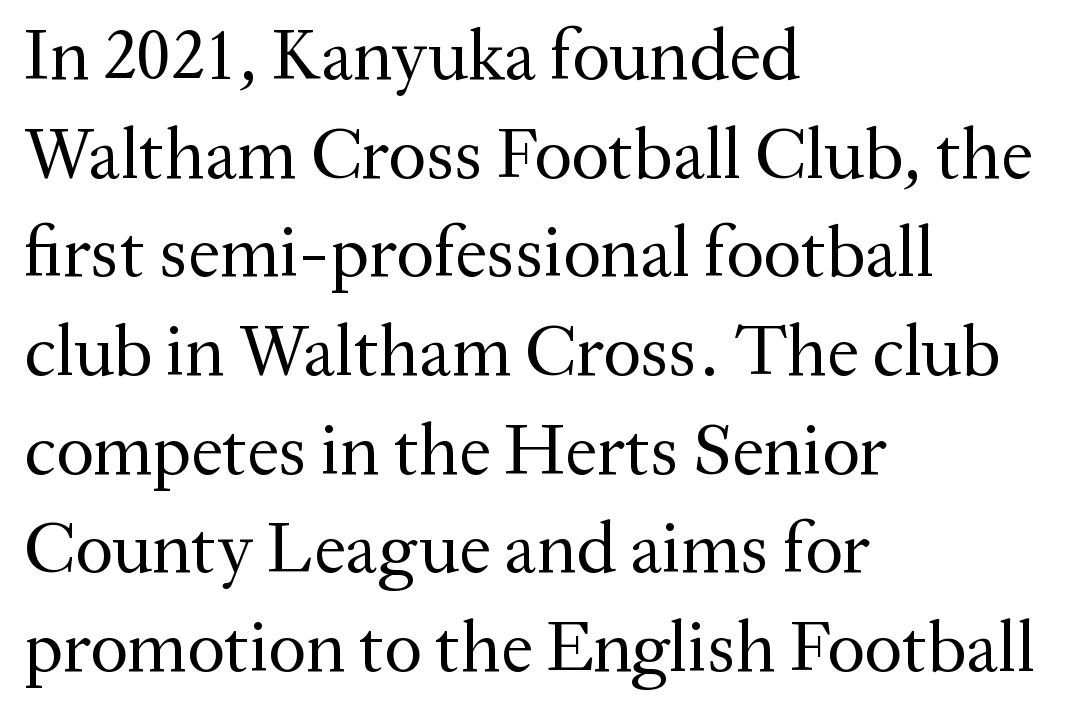
The setting favours the left margin, as ordinary paragraphs usually do. If you drew a line through each stem, it would be perfectly vertical. The specimen omits any rule beneath the text block's lines. Caption: face not bold, strokes unweighted. One glance says typical: line gaps are just what's usual.
